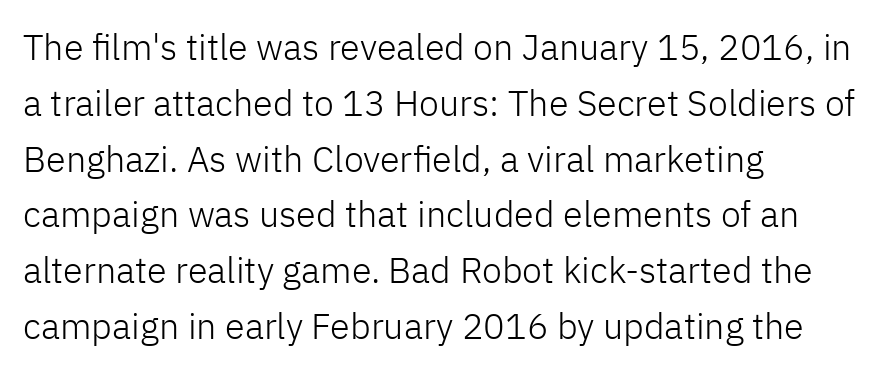
The image shows 36 px light sans-serif type, upright; set left-aligned, normal line spacing (1.55x), normal letter spacing, not underlined; low stroke contrast and a medium x-height.
